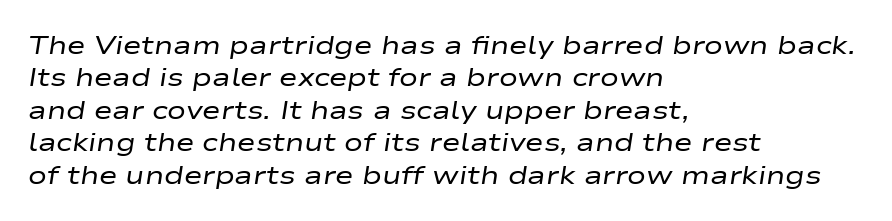
Q: Is the text bold? A: No.
Q: Is the text italic (slanted)? A: Yes, it leans right by about 9 degrees.
Q: Is the text underlined? A: No.
Q: How is the paragraph aligned? A: Left-aligned.
Q: Is the spacing between letters normal or unusually wide? A: Normal.
Q: Is the spacing between lines tight, normal or loose? A: Normal.
